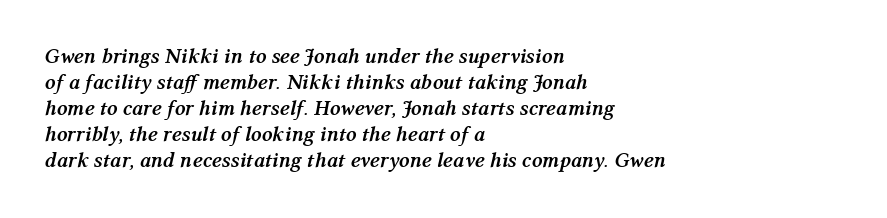
Check under the words: just untouched page. Tracking value appears to be zero — textbook default spacing. The passage shown is emphatically bold. Observe the lean: these are italic letterforms.
